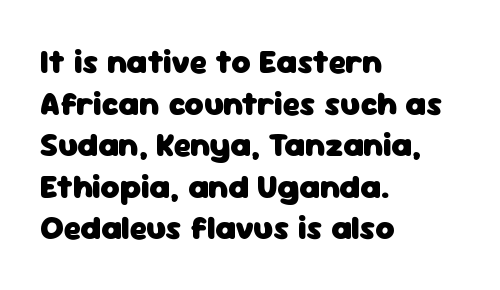
The image shows 33 px heavy sans-serif type, upright; set left-aligned, normal line spacing (1.26x), normal letter spacing, not underlined; low stroke contrast and a medium x-height.
